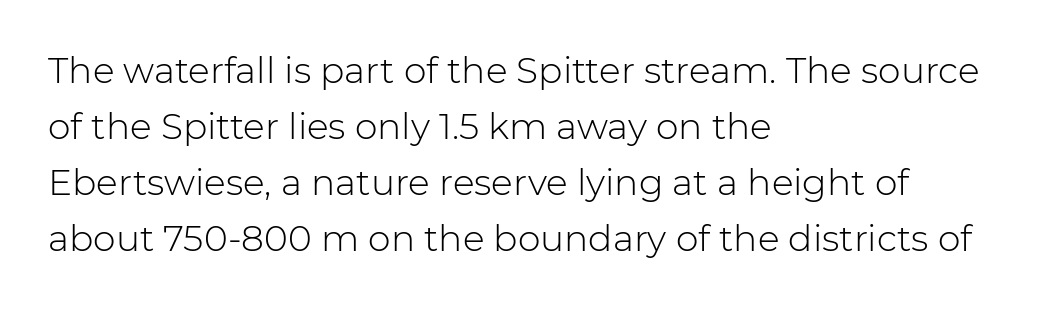
Think standard paragraph weight, or any step lighter than that. Nope, no serifs anywhere on these letters. Where is the straight margin? On the left. Nope, not italic — everything's standing straight. The face used here is rendered with its standard letterfit. The passage shown is typed in a proportional face where columns would drift.
